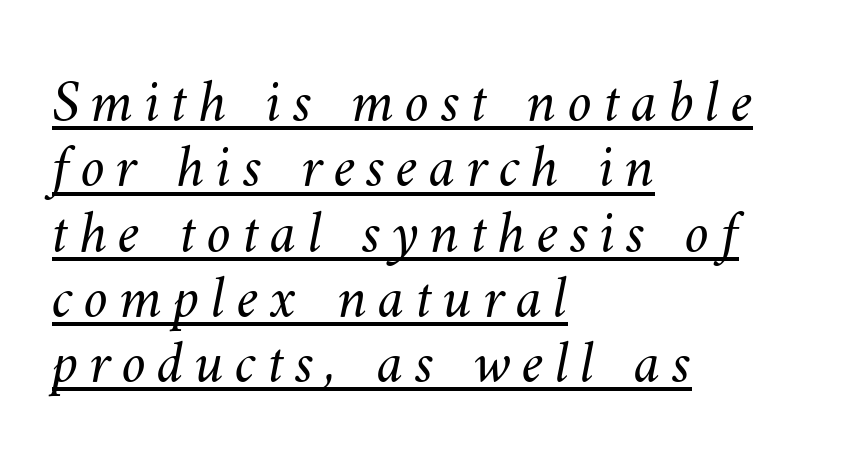
The image shows 61 px light type; set left-aligned, tight line spacing (1.07x), underlined; medium stroke contrast and a small x-height.
